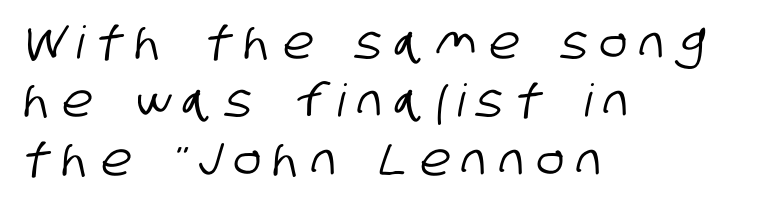
The image shows 45 px condensed sans-serif type; set left-aligned, normal line spacing (1.3x), unusually wide letter spacing (+0.28 em), not underlined; low stroke contrast and a large x-height.
